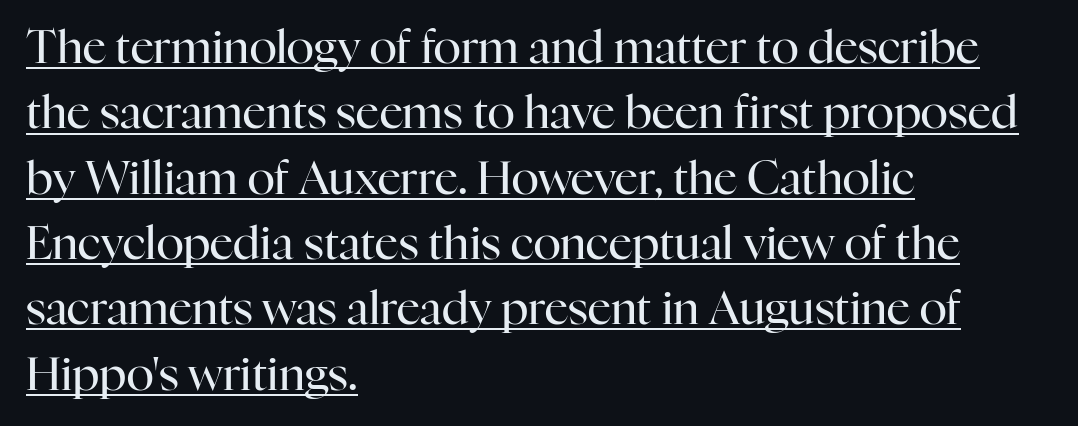
{"serif": "yes", "italic": "no", "bold": "no", "weight": "regular", "width": "normal", "stroke_contrast": "high", "x_height": "medium", "monospaced": "no", "underline": "yes", "align": "left", "line_spacing": "normal", "line_spacing_ratio": 1.42, "letter_spacing": "normal", "letter_spacing_em": 0.0, "glyph_px": 46}
